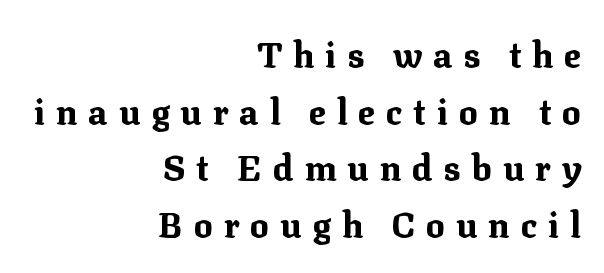
The typesetter chose a ragged-left arrangement here. A typesetter would call this leading conventional body-copy spacing. Is this a sans? No — the strokes have serifs. Here the glyphs are tracked loosely, breaking word shapes into spaced letters. Students, this is bold: see how much ink each stroke carries. Vertical strokes here are truly vertical.
